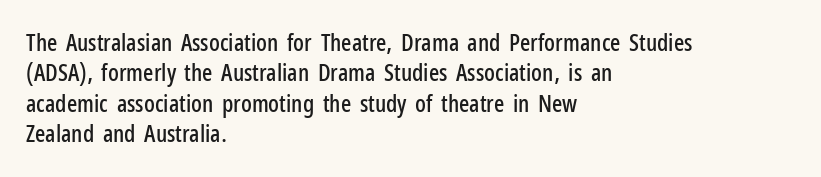
Q: Is the text italic (slanted)? A: No, it is upright.
Q: Is the text underlined? A: No.
Q: How is the paragraph aligned? A: Left-aligned.
Q: Is the spacing between letters normal or unusually wide? A: Normal.
Q: Is the spacing between lines tight, normal or loose? A: Normal.
